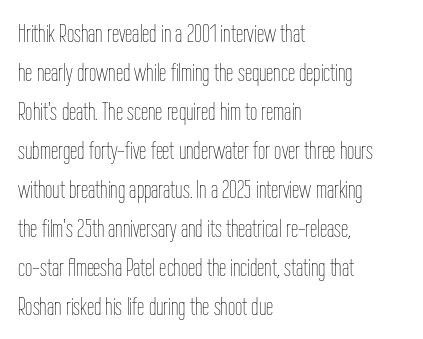
Q: Is the text bold? A: No.
Q: Is the text italic (slanted)? A: No, it is upright.
Q: Is the text underlined? A: No.
Q: How is the paragraph aligned? A: Left-aligned.
Q: Is the spacing between letters normal or unusually wide? A: Normal.
Q: Is the spacing between lines tight, normal or loose? A: Normal.
